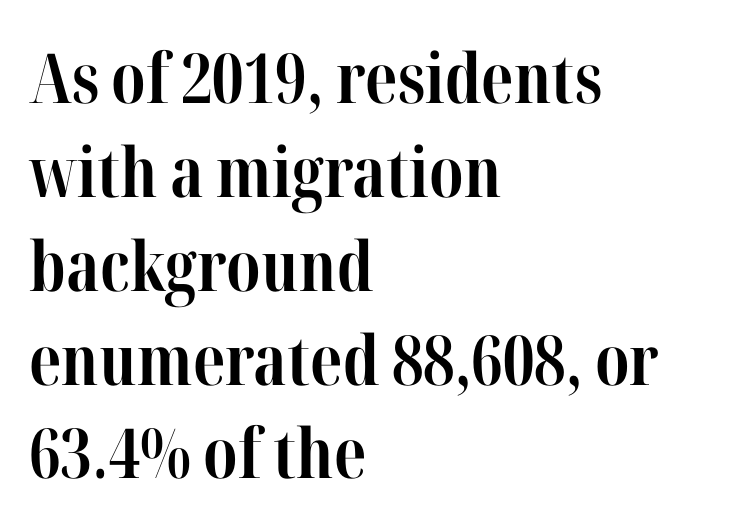
{"serif": "yes", "italic": "no", "bold": "yes", "weight": "bold", "width": "condensed", "stroke_contrast": "high", "x_height": "medium", "monospaced": "no", "underline": "no", "align": "left", "line_spacing": "normal", "line_spacing_ratio": 1.36, "letter_spacing": "normal", "letter_spacing_em": 0.0, "glyph_px": 69}
